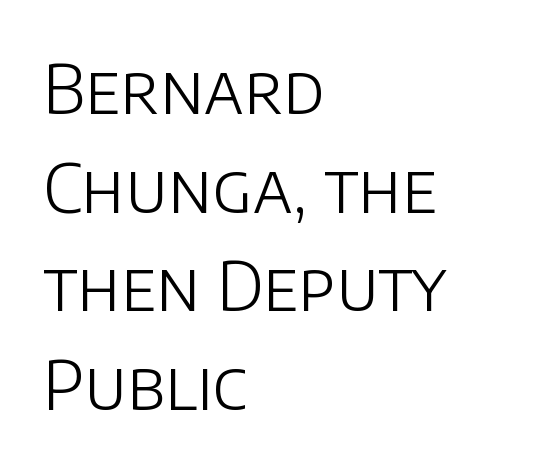
Does the leading feel generous? No, just average. The glyphs are unaccompanied by any horizontal stroke below them. The letters stand upright; this is a roman face. These lines are composed in type without serifs. Stems and bowls with no extra thickness — not bold. Is this a fixed-width face? No — the glyphs have proportional, varying widths.
